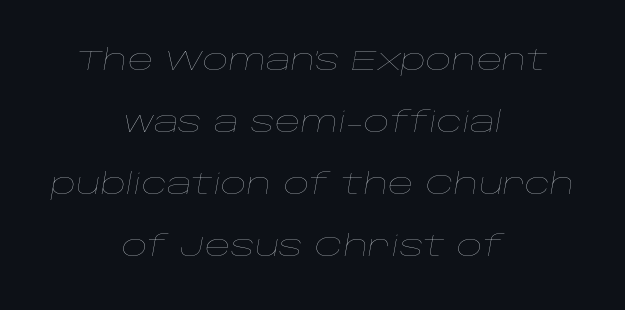
Q: Is the text bold? A: No.
Q: Is the text italic (slanted)? A: Yes, it leans right by about 10 degrees.
Q: Is the text underlined? A: No.
Q: How is the paragraph aligned? A: Centered.
Q: Is the spacing between letters normal or unusually wide? A: Normal.
Q: Is the spacing between lines tight, normal or loose? A: Loose.
Q: Width (condensed, normal, or wide)? A: Wide.
Q: Stroke contrast? A: Low.
Q: x-height? A: Large.
Q: Monospaced? A: No.
